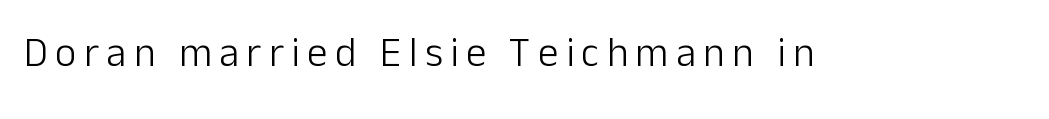
{"serif": "no", "italic": "no", "bold": "no", "weight": "light", "width": "normal", "stroke_contrast": "low", "x_height": "medium", "monospaced": "no", "underline": "no", "glyph_px": 41}
